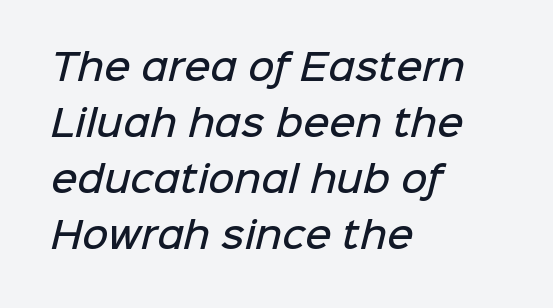
The image shows 36 px semibold sans-serif type; set left-aligned, normal line spacing (1.56x), normal letter spacing, not underlined; low stroke contrast and a medium x-height.
